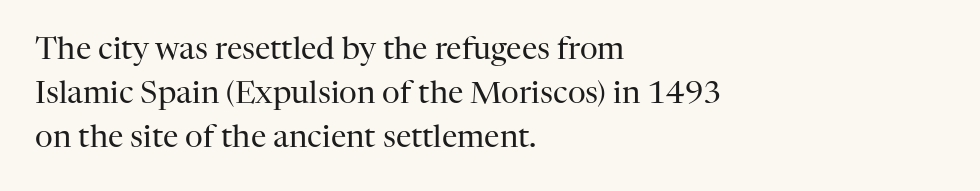
{"serif": "yes", "italic": "no", "bold": "no", "weight": "regular", "width": "normal", "stroke_contrast": "high", "x_height": "medium", "monospaced": "no", "underline": "no", "align": "left", "line_spacing": "normal", "line_spacing_ratio": 1.42, "letter_spacing": "normal", "letter_spacing_em": 0.0, "glyph_px": 31}
